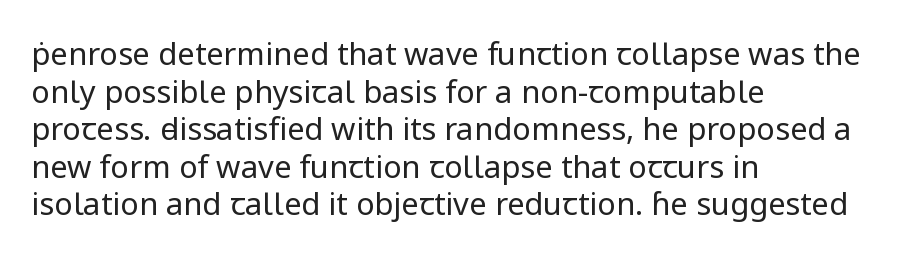
Grotesque or geometric, the face here clearly has no serifs. Weight: regular or lighter. The face used here is proportionally spaced, like ordinary book or web type. Type without underlining.
